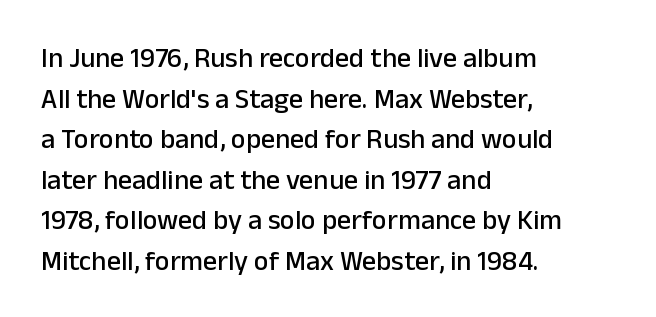
Q: Is the text italic (slanted)? A: No, it is upright.
Q: Is the typeface a serif or a sans-serif typeface? A: Sans-serif.
Q: Is the text underlined? A: No.
Q: How is the paragraph aligned? A: Left-aligned.
Q: Is the spacing between letters normal or unusually wide? A: Normal.
Q: Is the spacing between lines tight, normal or loose? A: Normal.
Q: Width (condensed, normal, or wide)? A: Normal.
Q: Stroke contrast? A: Low.
Q: x-height? A: Medium.
Q: Monospaced? A: No.
